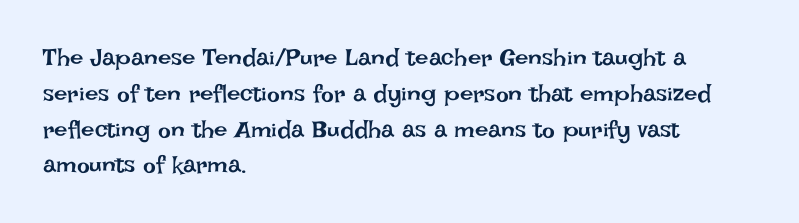
The setting favours the left margin, as ordinary paragraphs usually do. Upright lettering throughout. Letter spacing: default. No chunkiness to these letters — they're not bold.
